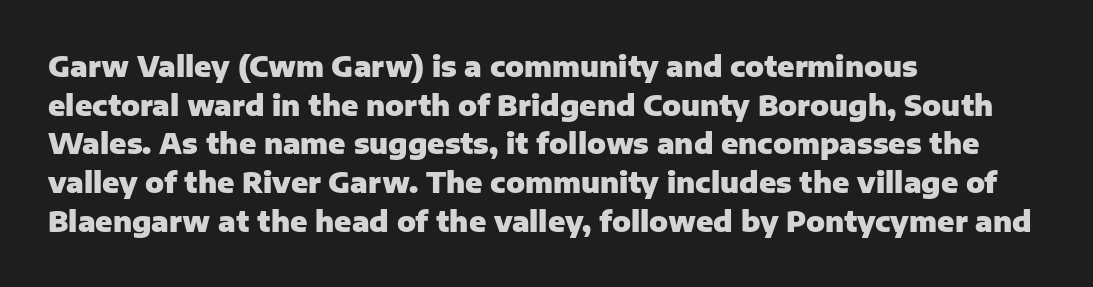
Where is the straight margin? On the left. Looks like regular typesetting: each glyph gets only the width it needs. The space between consecutive lines is moderate. Short note: letters normally spaced. These lines carry a lot of weight — the face is fully bold.
